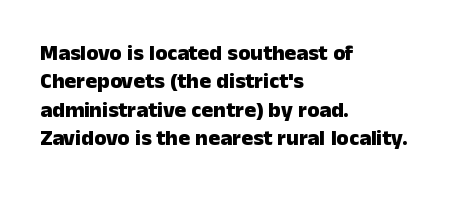
The image shows 22 px bold type, upright; set left-aligned, normal line spacing (1.29x), normal letter spacing, not underlined.
